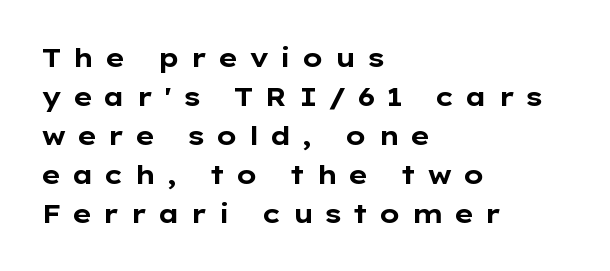
The image shows 26 px bold type, upright; set left-aligned, normal line spacing (1.5x), unusually wide letter spacing (+0.4 em), not underlined.
